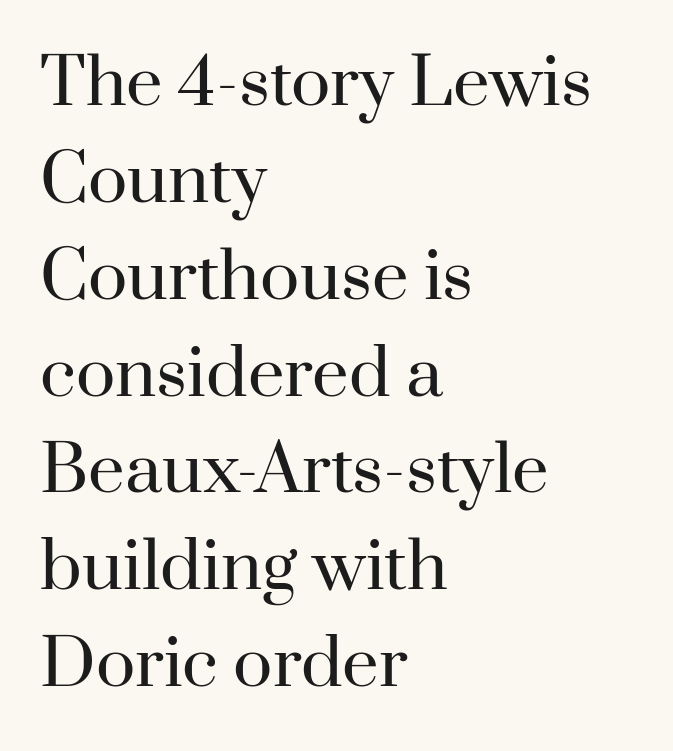
The image shows 65 px regular-weight serif type, upright; set left-aligned, normal line spacing (1.49x), normal letter spacing, not underlined; high stroke contrast and a small x-height.
